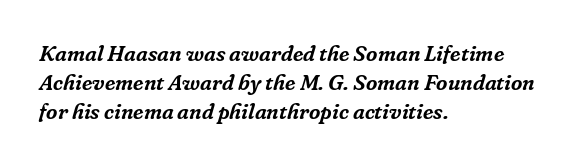
{"italic": "yes", "lean": "right", "slant_degrees": 16, "underline": "no", "align": "left", "line_spacing": "normal", "line_spacing_ratio": 1.31, "letter_spacing": "normal", "letter_spacing_em": 0.0, "glyph_px": 22}
